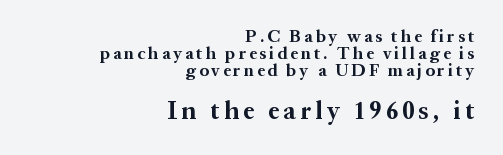
{"italic": "no", "bold": "yes", "underline": "no", "align": "right", "line_spacing": "tight", "line_spacing_ratio": 1.0, "larger_block": "second", "size_ratio": 1.47, "glyph_px": 25}
